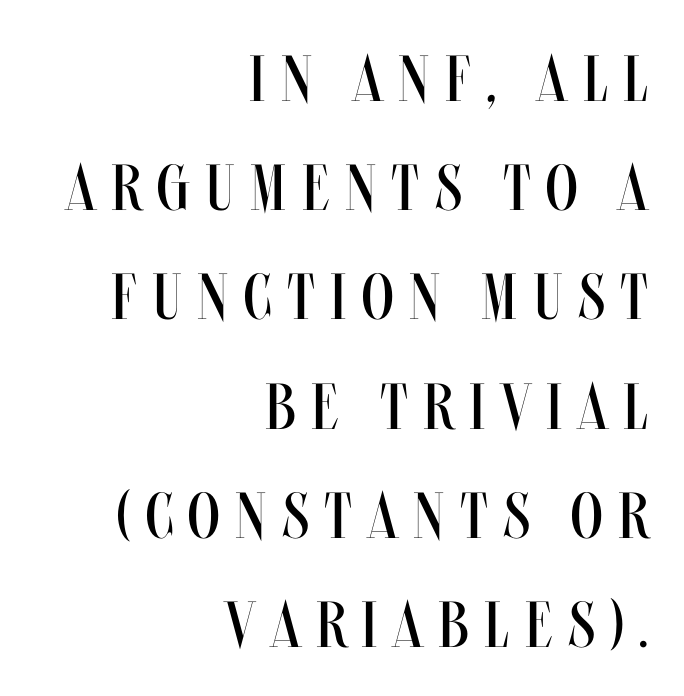
Is this a fixed-width face? No — the glyphs have proportional, varying widths. Type without underlining. The letterforms sit at book weight or below. Students, note that the glyphs here are deliberately spaced far apart.
